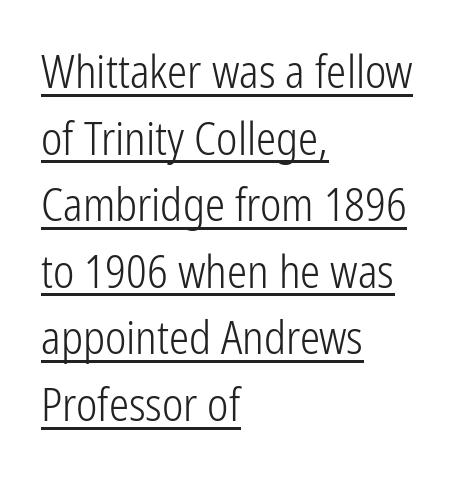
{"serif": "no", "italic": "no", "bold": "no", "weight": "light", "width": "condensed", "stroke_contrast": "low", "x_height": "medium", "monospaced": "no", "underline": "yes", "align": "left", "line_spacing": "normal", "line_spacing_ratio": 1.48, "letter_spacing": "normal", "letter_spacing_em": 0.0, "glyph_px": 45}
